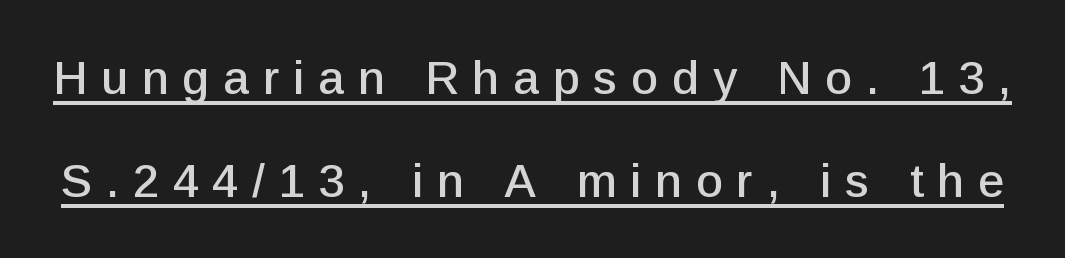
The image shows 47 px sans-serif type, upright; set loose line spacing (2.19x), unusually wide letter spacing (+0.29 em), underlined; low stroke contrast and a medium x-height.
